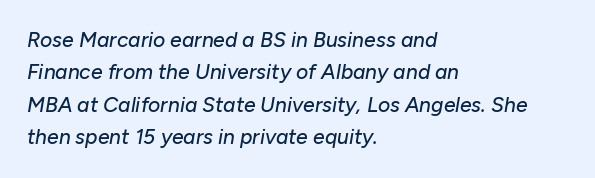
The image shows 21 px text type, italic (leaning right); set left-aligned, normal line spacing (1.54x), normal letter spacing, not underlined.
